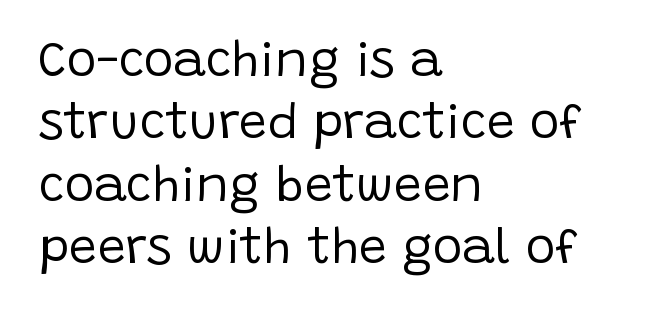
{"serif": "no", "italic": "no", "bold": "no", "weight": "regular", "width": "normal", "stroke_contrast": "low", "x_height": "large", "monospaced": "no", "underline": "no", "align": "left", "line_spacing": "normal", "line_spacing_ratio": 1.25, "letter_spacing": "normal", "letter_spacing_em": 0.0, "glyph_px": 50}
